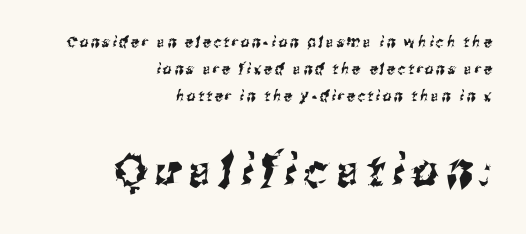
Q: Is the typeface a serif or a sans-serif typeface? A: Sans-serif.
Q: Is the text underlined? A: No.
Q: How is the paragraph aligned? A: Right-aligned.
Q: Which block of text is set in a larger size, the first (top) or the second (bottom)? A: The second (bottom) one.
Q: Width (condensed, normal, or wide)? A: Condensed.
Q: Stroke contrast? A: Medium.
Q: x-height? A: Medium.
Q: Monospaced? A: No.
